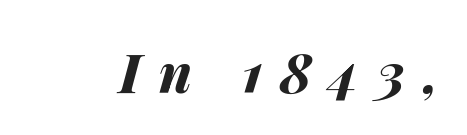
Q: Is the text bold? A: Yes.
Q: Is the text italic (slanted)? A: Yes, it leans right by about 14 degrees.
Q: Is the text underlined? A: No.
Q: Is the spacing between letters normal or unusually wide? A: Unusually wide.
Q: Width (condensed, normal, or wide)? A: Normal.
Q: Stroke contrast? A: Medium.
Q: x-height? A: Medium.
Q: Monospaced? A: No.
